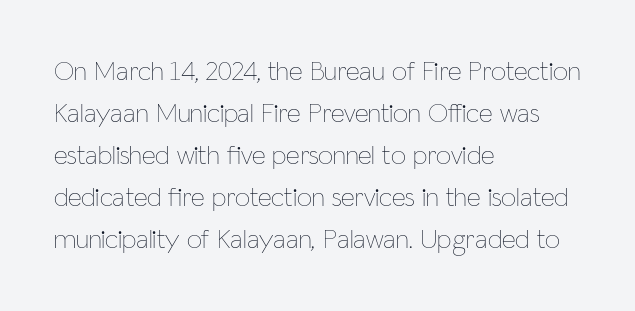
The image shows 27 px text type, upright; set left-aligned, normal line spacing (1.56x), normal letter spacing, not underlined.
